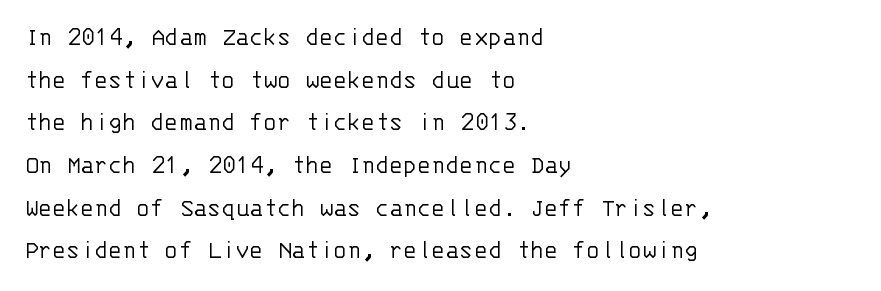
Does the copy run flush right? No — it runs flush left. A roman cut, with each character standing at attention. The horizontal fit of the characters is conventional and even. No extra ink here — the face is not bold. Descender tails drop into unmarked territory.
